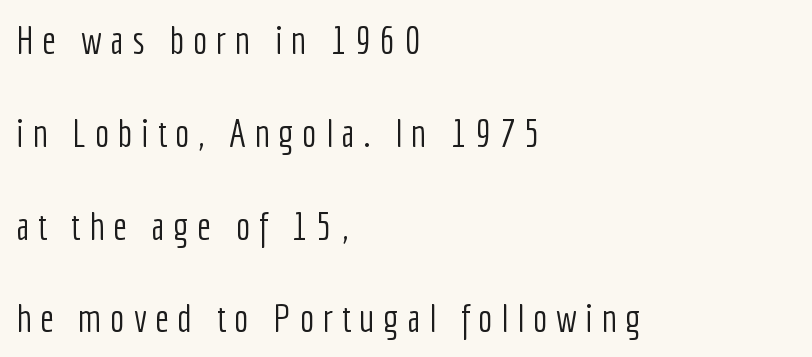
The image shows 39 px light, condensed sans-serif type, upright; set left-aligned, loose line spacing (2.38x), unusually wide letter spacing (+0.22 em), not underlined; low stroke contrast and a medium x-height.
